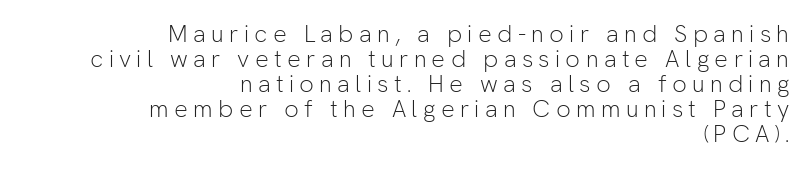
{"italic": "no", "bold": "no", "underline": "no", "align": "right", "line_spacing": "tight", "line_spacing_ratio": 1.04, "letter_spacing": "wide", "letter_spacing_em": 0.22, "glyph_px": 24}
